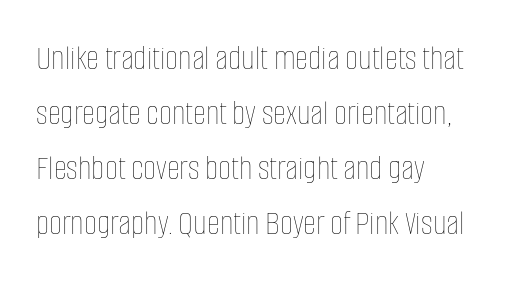
The image shows 36 px thin, condensed type, upright; set left-aligned, normal line spacing (1.53x), normal letter spacing, not underlined; low stroke contrast and a large x-height.
